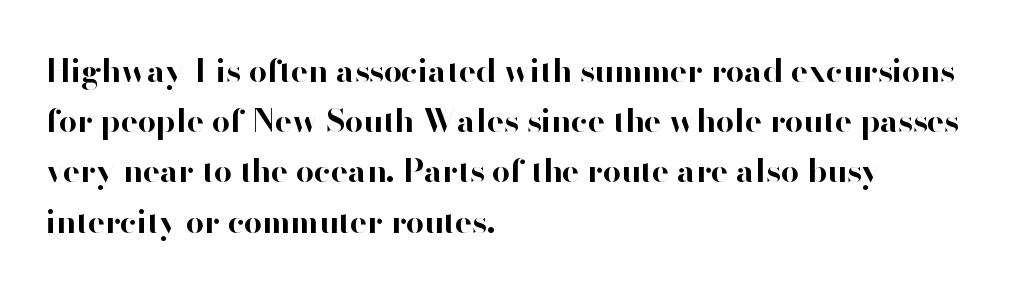
Q: Is the text bold? A: Yes.
Q: Is the text italic (slanted)? A: No, it is upright.
Q: Is the typeface a serif or a sans-serif typeface? A: Sans-serif.
Q: Is the text underlined? A: No.
Q: How is the paragraph aligned? A: Left-aligned.
Q: Is the spacing between letters normal or unusually wide? A: Normal.
Q: Is the spacing between lines tight, normal or loose? A: Normal.
Q: Width (condensed, normal, or wide)? A: Normal.
Q: Stroke contrast? A: High.
Q: x-height? A: Small.
Q: Monospaced? A: No.
